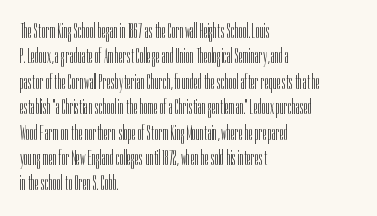
{"italic": "no", "bold": "no", "underline": "no", "align": "left", "line_spacing_ratio": 1.21, "letter_spacing": "normal", "letter_spacing_em": 0.0, "glyph_px": 21}
